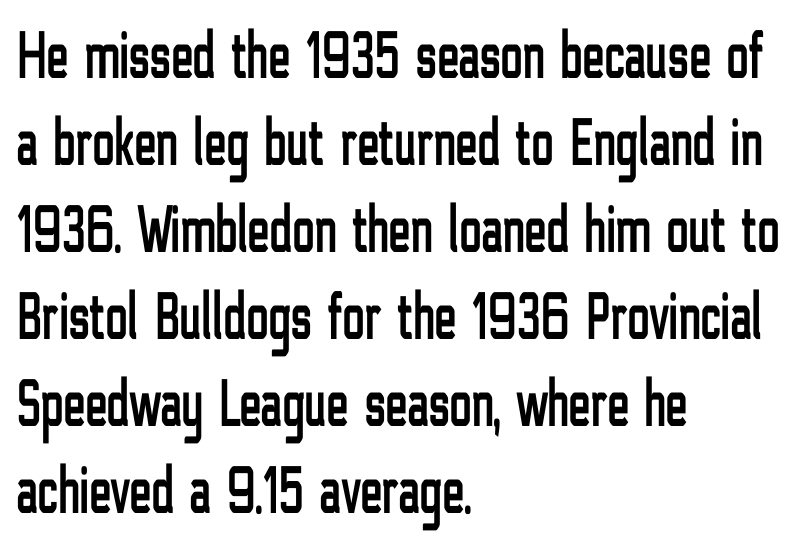
Is this a fixed-width face? No — the glyphs have proportional, varying widths. Between one letter and the next there's only the usual sliver of space. This sample uses a sans-serif face. All the whitespace from short lines collects on the right.
